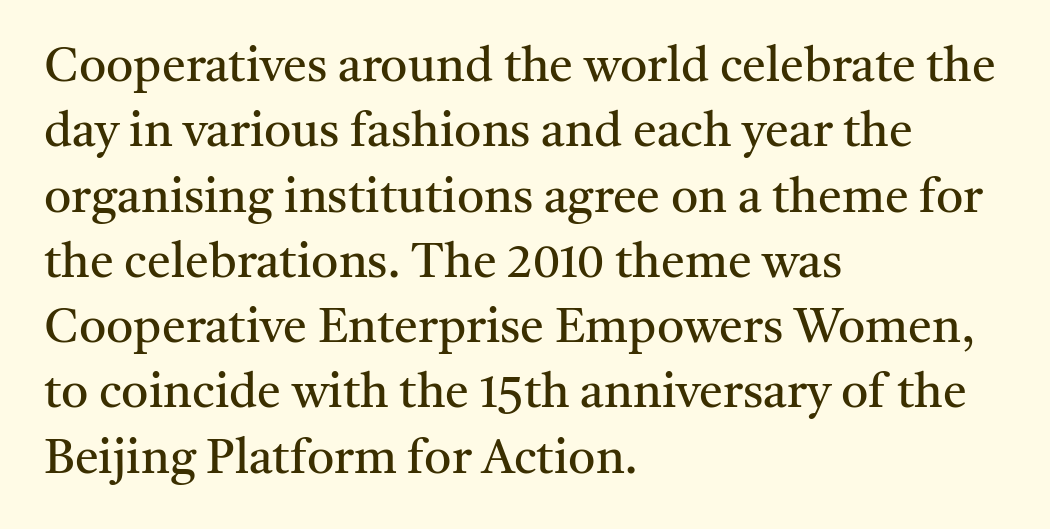
{"serif": "yes", "italic": "no", "bold": "no", "weight": "regular", "width": "normal", "stroke_contrast": "medium", "x_height": "medium", "monospaced": "no", "underline": "no", "align": "left", "line_spacing": "normal", "line_spacing_ratio": 1.36, "letter_spacing": "normal", "letter_spacing_em": 0.0, "glyph_px": 48}
